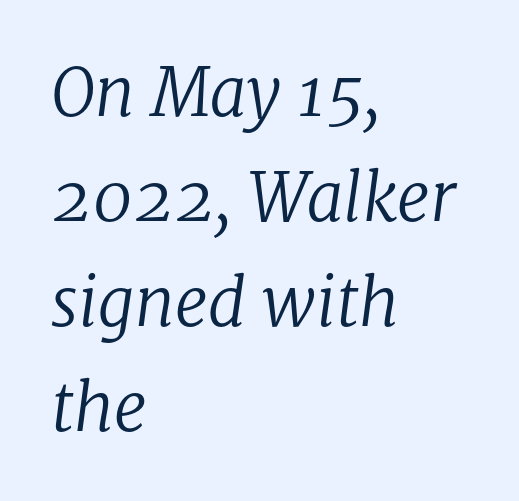
{"serif": "yes", "italic": "yes", "lean": "right", "slant_degrees": 8, "bold": "no", "weight": "regular", "width": "normal", "stroke_contrast": "low", "x_height": "medium", "monospaced": "no", "underline": "no", "align": "left", "line_spacing": "normal", "line_spacing_ratio": 1.59, "letter_spacing": "normal", "letter_spacing_em": 0.0, "glyph_px": 66}
